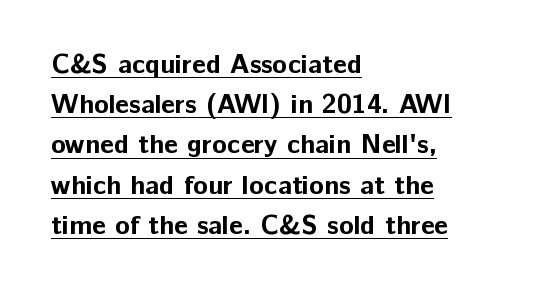
The image shows 27 px bold type, upright; set left-aligned, normal line spacing (1.49x), normal letter spacing, underlined.
